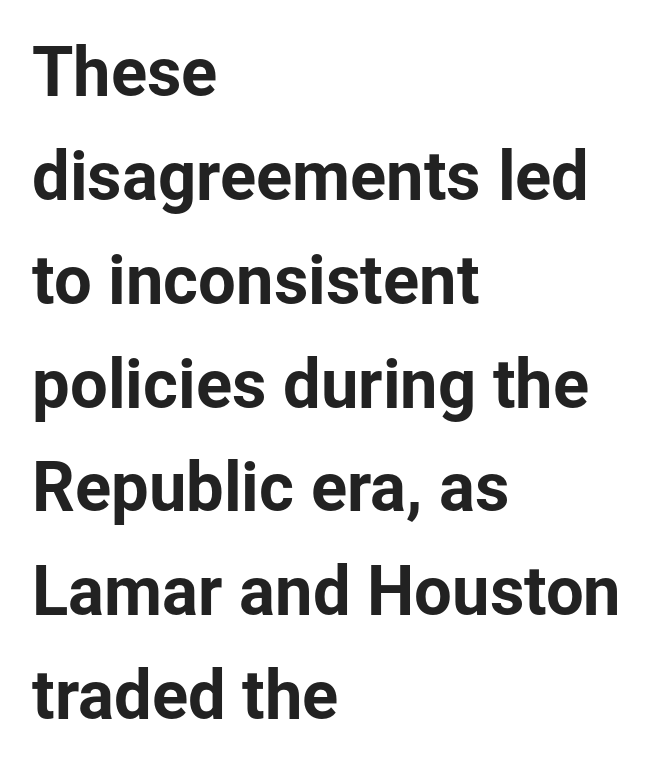
The image shows 67 px sans-serif type, upright; set left-aligned, normal line spacing (1.55x), normal letter spacing, not underlined; low stroke contrast and a medium x-height.
